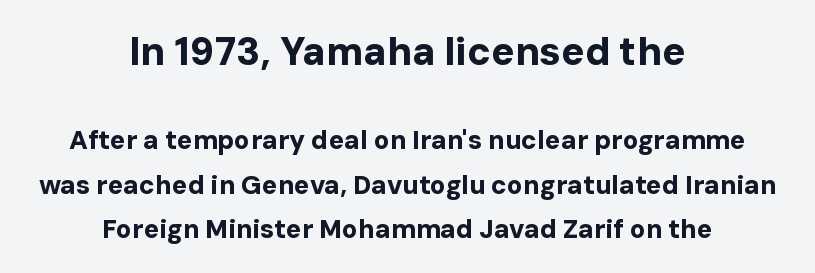
The image shows 39 px bold sans-serif type, upright; set centered, normal line spacing (1.7x), normal letter spacing, not underlined; the first (top) block is 1.5x larger; low stroke contrast and a medium x-height.
